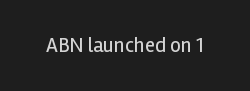
{"italic": "no", "bold": "no", "underline": "no", "letter_spacing": "normal", "letter_spacing_em": 0.0, "glyph_px": 21}
